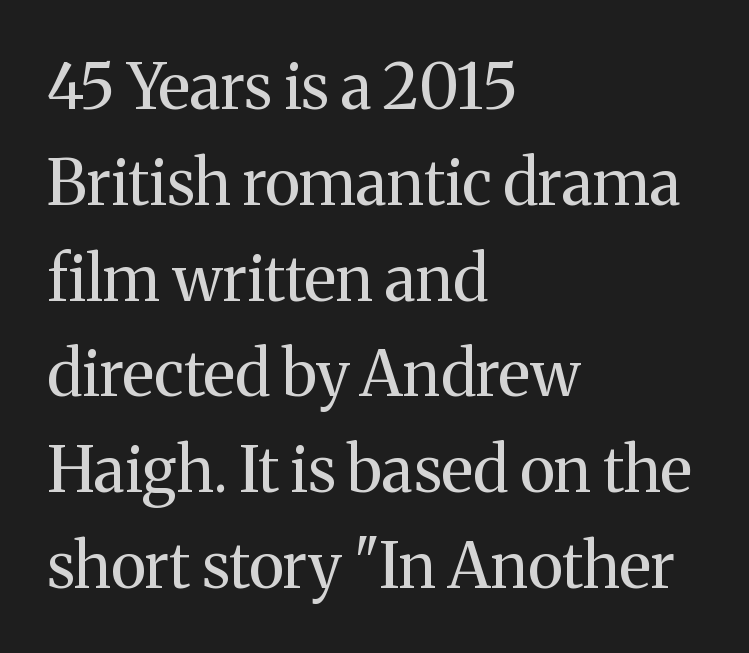
This is not heavy type; no bold has been used. Students, observe: this is what conventionally led text looks like. Serif or sans? Serif — the stroke terminals have little feet. You could call the tracking neutral — neither tight nor loose. Has an underline been added? It has not.
